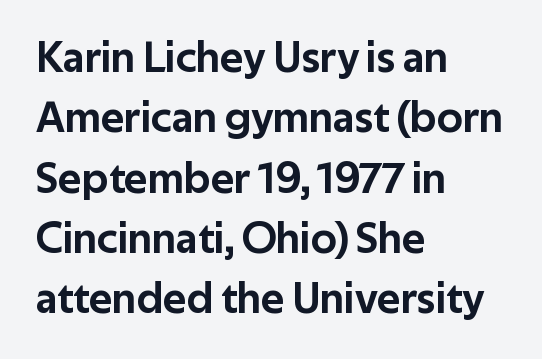
{"serif": "no", "italic": "no", "width": "normal", "stroke_contrast": "low", "x_height": "medium", "monospaced": "no", "underline": "no", "align": "left", "line_spacing": "normal", "line_spacing_ratio": 1.37, "letter_spacing": "normal", "letter_spacing_em": 0.0, "glyph_px": 44}
